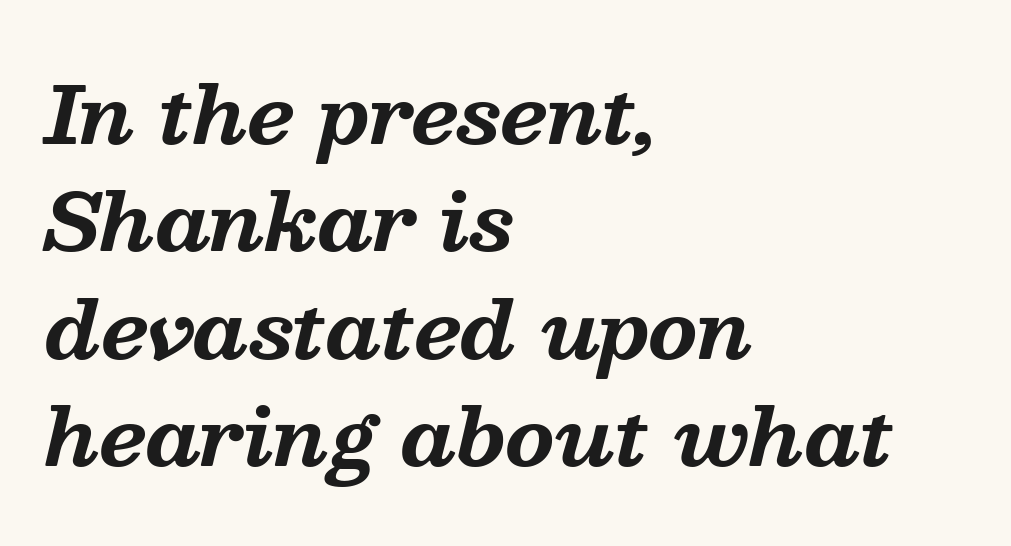
{"serif": "yes", "italic": "yes", "lean": "right", "slant_degrees": 13, "bold": "yes", "weight": "bold", "width": "normal", "stroke_contrast": "medium", "x_height": "medium", "monospaced": "no", "underline": "no", "align": "left", "line_spacing": "normal", "line_spacing_ratio": 1.36, "letter_spacing": "normal", "letter_spacing_em": 0.0, "glyph_px": 79}
